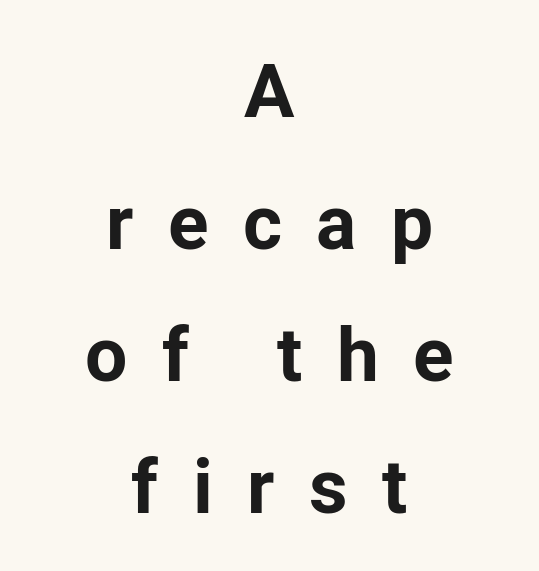
Heavy, bold letterforms. Style check: upright. No feet cap the strokes, marking this as sans-serif type. Varying glyph widths throughout — classic text-font behaviour. A bare baseline throughout the passage. One-word summary of the alignment: center.
